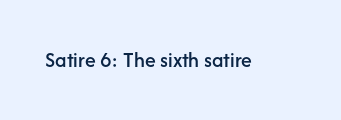
{"italic": "no", "underline": "no", "letter_spacing": "normal", "letter_spacing_em": 0.0, "glyph_px": 22}
